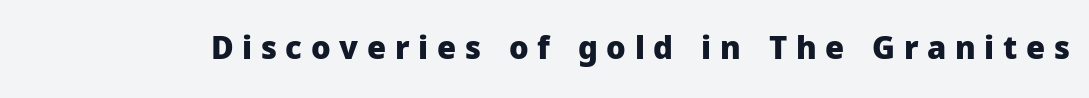
The image shows 31 px heavy sans-serif type, upright; set unusually wide letter spacing (+0.28 em), not underlined; low stroke contrast and a medium x-height.
